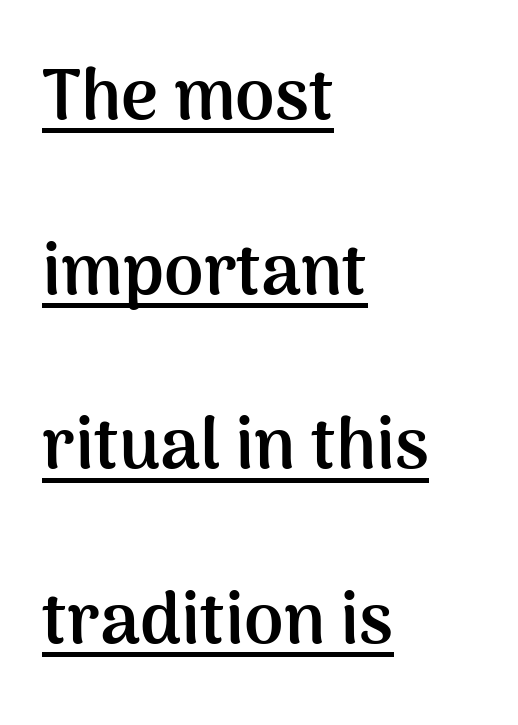
{"serif": "no", "italic": "no", "bold": "yes", "weight": "semibold", "width": "normal", "stroke_contrast": "medium", "x_height": "medium", "monospaced": "no", "underline": "yes", "align": "left", "line_spacing": "loose", "line_spacing_ratio": 2.46, "letter_spacing": "normal", "letter_spacing_em": 0.0, "glyph_px": 71}
